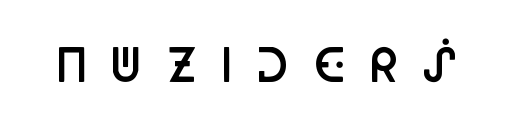
{"serif": "no", "italic": "no", "bold": "semi", "weight": "semibold", "width": "condensed", "stroke_contrast": "low", "x_height": "large", "monospaced": "no", "underline": "no", "letter_spacing": "wide", "letter_spacing_em": 0.49, "glyph_px": 45}
